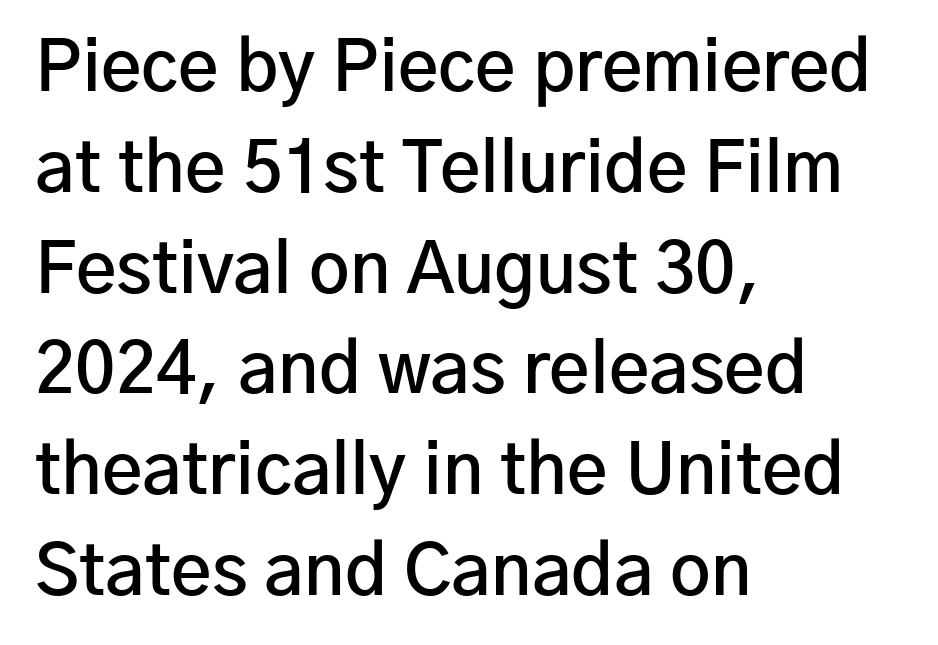
Type style note: lacks serifs. Unmarked baselines from the first word to the last. Does the weight exceed regular? Yes, but only to semibold. Italic? Not at all — the glyphs are vertical. The passage shown has conventional tracking throughout.
